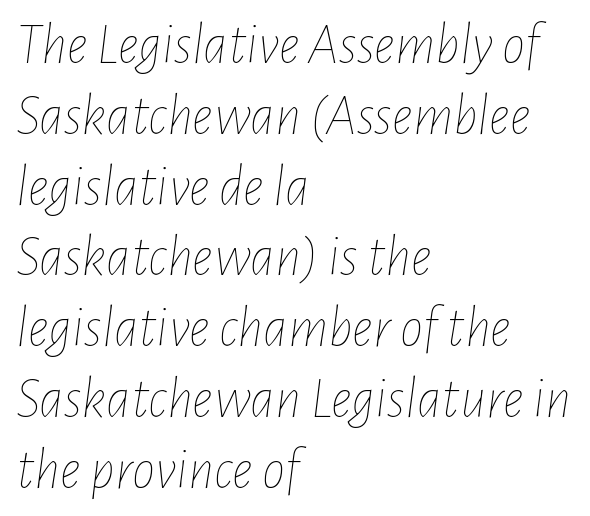
On a weight scale, this lands at 450 or below. Descender tails drop into unmarked territory. These lines keep a tight, regular rhythm from letter to letter. Spacing verdict: proportional, widths tailored to each character. The font's italic variant was chosen for this text. Horizontally, the lines are justified to the leading edge only.
